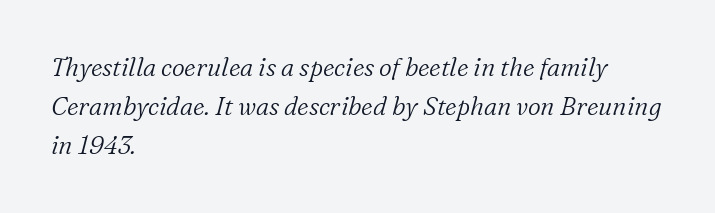
Q: Is the text bold? A: No.
Q: Is the text italic (slanted)? A: Yes, it leans right by about 16 degrees.
Q: Is the text underlined? A: No.
Q: How is the paragraph aligned? A: Left-aligned.
Q: Is the spacing between letters normal or unusually wide? A: Normal.
Q: Is the spacing between lines tight, normal or loose? A: Normal.
